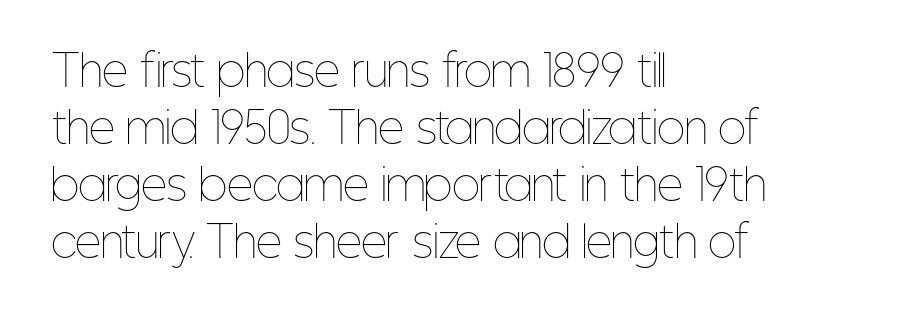
{"italic": "no", "bold": "no", "weight": "thin", "width": "condensed", "stroke_contrast": "low", "x_height": "medium", "monospaced": "no", "underline": "no", "align": "left", "line_spacing": "normal", "line_spacing_ratio": 1.39, "letter_spacing": "normal", "letter_spacing_em": 0.0, "glyph_px": 41}
